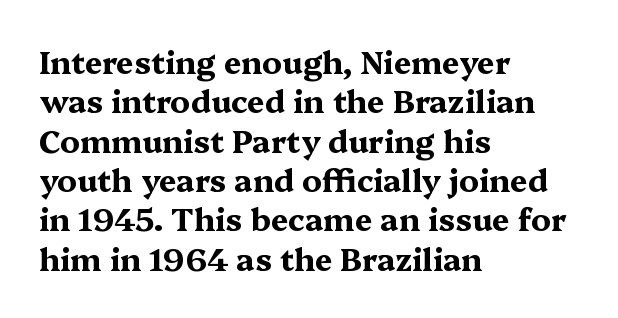
Regular leading. This is heavy type, rendered in bold. What kind of face is this? One with serifs. You could not count columns in this text — the font is proportionally spaced. Do the letters lean? They stand straight. Which margin do the lines hug? The left one — the right edge is uneven.
